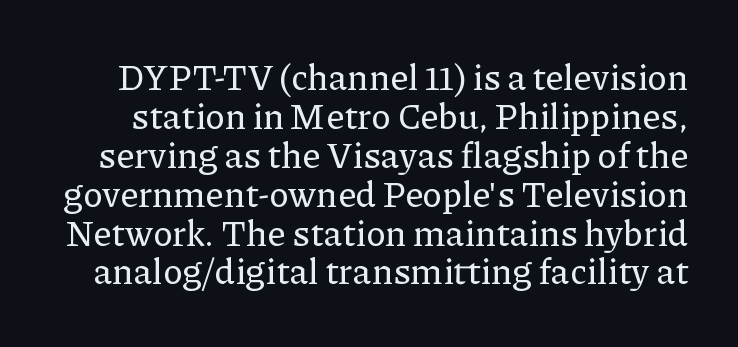
{"serif": "yes", "italic": "no", "width": "normal", "stroke_contrast": "low", "x_height": "medium", "monospaced": "no", "underline": "no", "line_spacing": "tight", "line_spacing_ratio": 1.08, "letter_spacing": "normal", "letter_spacing_em": 0.0, "glyph_px": 36}
